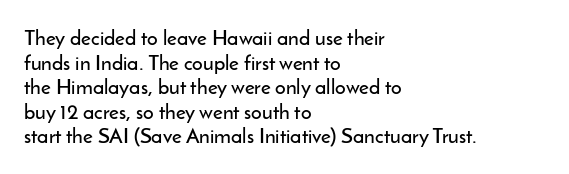
The image shows 21 px text type, upright; set left-aligned, line spacing 1.17x, normal letter spacing, not underlined.
